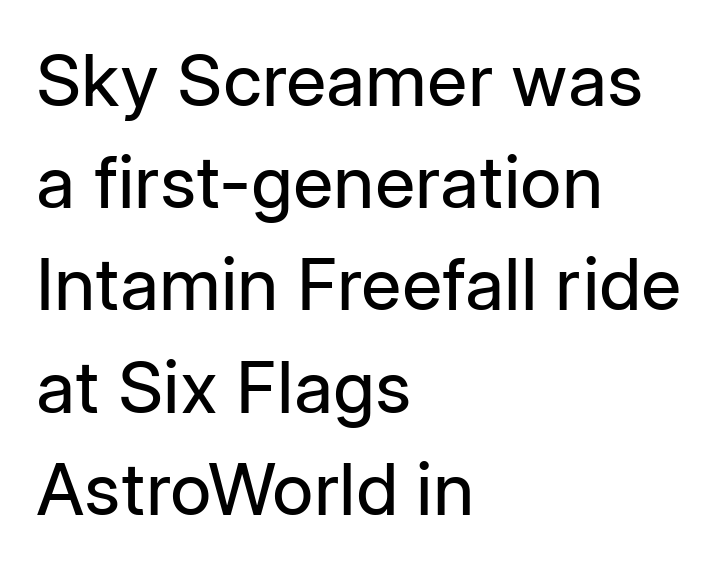
These lines are composed in type without serifs. Reading down the block, your eye returns to a fixed left position each line. The strokes carry an ordinary text weight at most. Summary of vertical rhythm: regular, with standard interline spacing.
